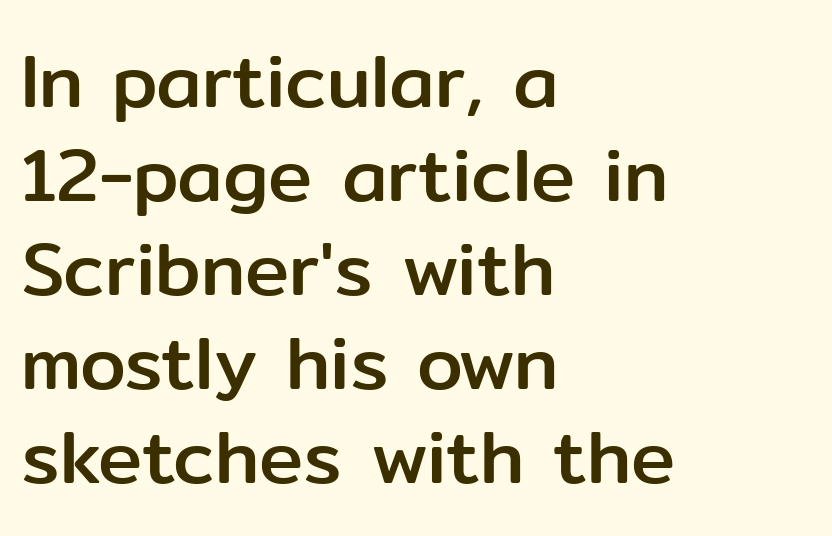
Think of a printed novel: that variable character pitch is what you see here. This sample keeps an unexceptional amount of space between lines. Rendered with straight, roman letterforms. Between one letter and the next there's only the usual sliver of space. This sample uses a sans-serif face. This rendering uses left alignment, leaving the right contour irregular.
